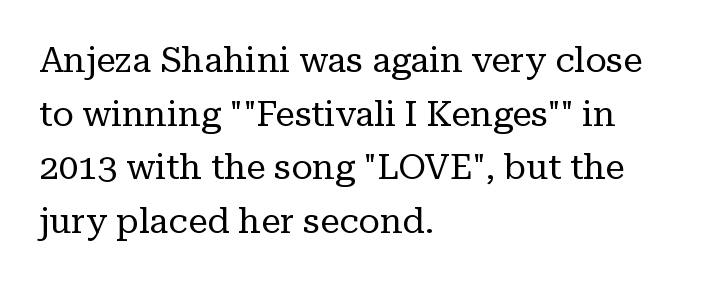
Q: Is the text bold? A: No.
Q: Is the text italic (slanted)? A: No, it is upright.
Q: Is the typeface a serif or a sans-serif typeface? A: Serif.
Q: Is the text underlined? A: No.
Q: How is the paragraph aligned? A: Left-aligned.
Q: Is the spacing between letters normal or unusually wide? A: Normal.
Q: Is the spacing between lines tight, normal or loose? A: Normal.
Q: Width (condensed, normal, or wide)? A: Normal.
Q: Stroke contrast? A: Low.
Q: x-height? A: Medium.
Q: Monospaced? A: No.
